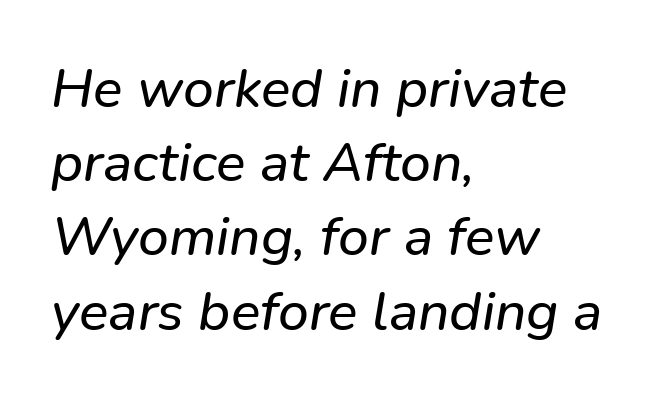
The image shows 55 px text type, italic (leaning right); set left-aligned, normal line spacing (1.35x), normal letter spacing, not underlined; low stroke contrast and a medium x-height.
